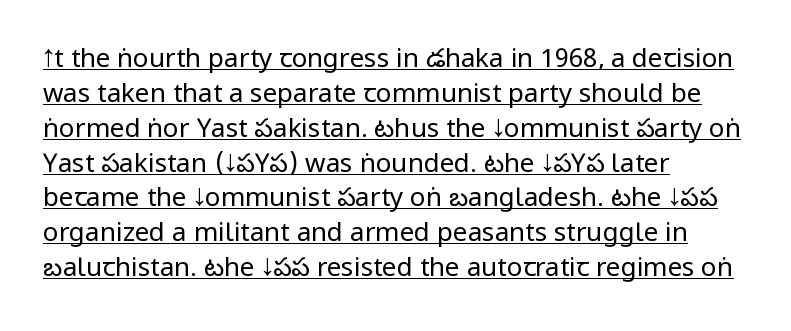
{"italic": "no", "bold": "no", "underline": "yes", "align": "left", "line_spacing": "normal", "line_spacing_ratio": 1.34, "letter_spacing": "normal", "letter_spacing_em": 0.0, "glyph_px": 26}
